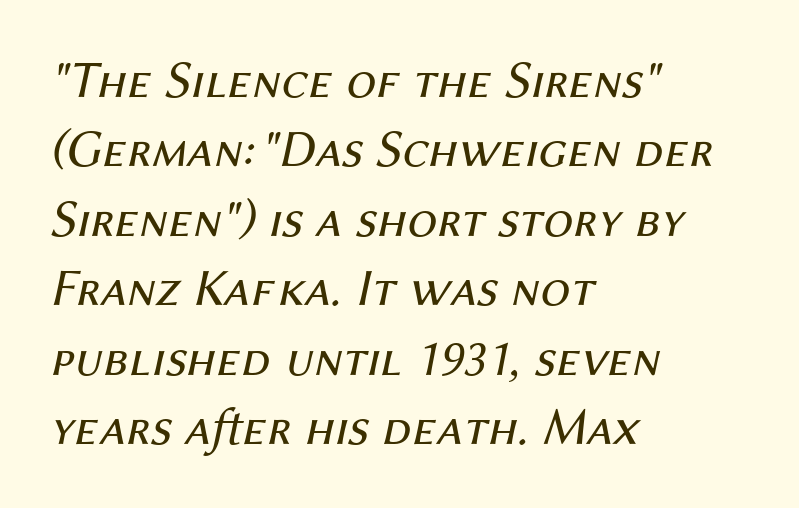
{"italic": "yes", "lean": "right", "slant_degrees": 12, "bold": "no", "weight": "regular", "width": "normal", "stroke_contrast": "medium", "x_height": "medium", "monospaced": "no", "underline": "no", "align": "left", "line_spacing": "normal", "line_spacing_ratio": 1.31, "letter_spacing": "normal", "letter_spacing_em": 0.0, "glyph_px": 53}
